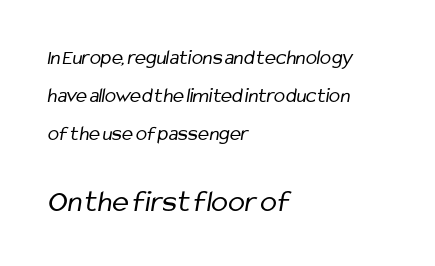
{"serif": "no", "bold": "no", "weight": "regular", "width": "condensed", "stroke_contrast": "low", "x_height": "medium", "monospaced": "no", "underline": "no", "align": "left", "line_spacing_ratio": 1.82, "letter_spacing": "normal", "letter_spacing_em": 0.0, "larger_block": "second", "size_ratio": 1.48, "glyph_px": 31}
